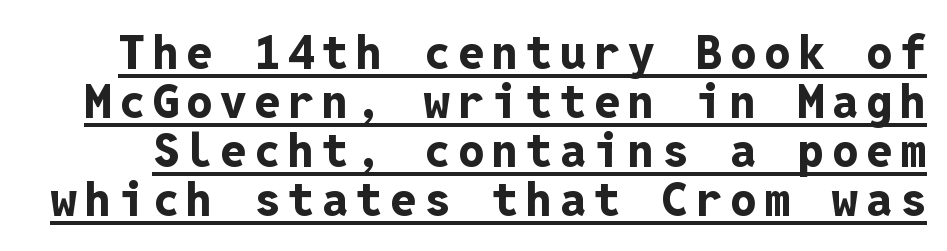
Q: Is the text bold? A: Yes.
Q: Is the text italic (slanted)? A: No, it is upright.
Q: Is the typeface a serif or a sans-serif typeface? A: Sans-serif.
Q: Is the text underlined? A: Yes.
Q: Is the spacing between lines tight, normal or loose? A: Tight.
Q: Width (condensed, normal, or wide)? A: Normal.
Q: Stroke contrast? A: Low.
Q: x-height? A: Medium.
Q: Monospaced? A: Yes.
